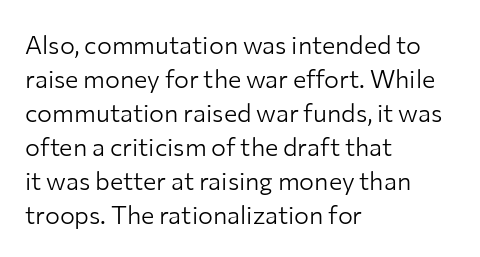
{"italic": "no", "bold": "no", "underline": "no", "align": "left", "line_spacing": "normal", "line_spacing_ratio": 1.36, "letter_spacing": "normal", "letter_spacing_em": 0.0, "glyph_px": 25}
